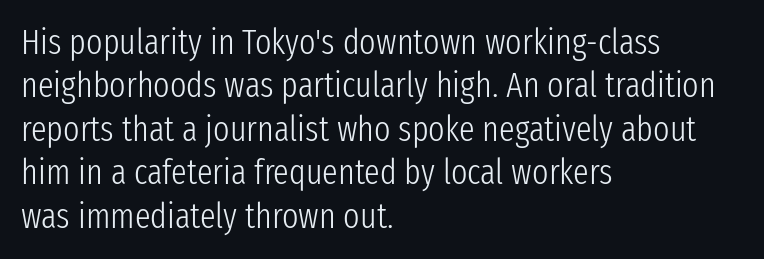
The image shows 35 px light, condensed sans-serif type, upright; set left-aligned, line spacing 1.24x, normal letter spacing, not underlined; low stroke contrast and a medium x-height.
